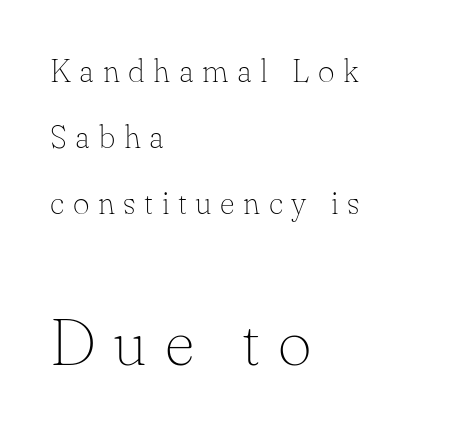
{"serif": "yes", "italic": "no", "bold": "no", "weight": "thin", "width": "normal", "stroke_contrast": "low", "x_height": "small", "monospaced": "no", "underline": "no", "align": "left", "line_spacing": "loose", "line_spacing_ratio": 2.07, "letter_spacing": "wide", "letter_spacing_em": 0.27, "larger_block": "second", "size_ratio": 2.03, "glyph_px": 65}
